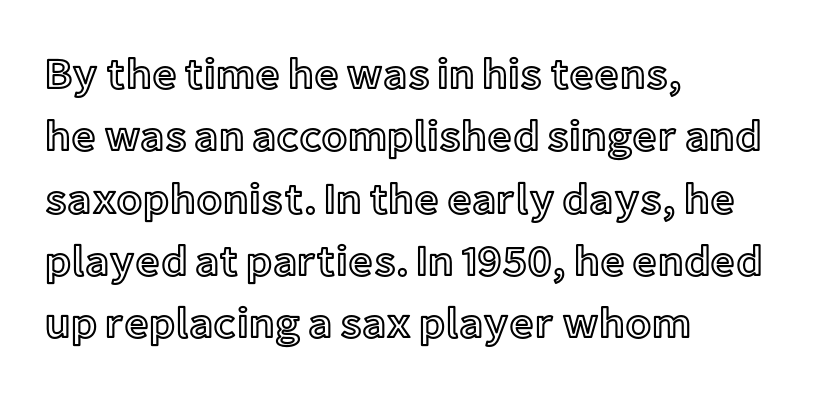
Q: Is the text italic (slanted)? A: No, it is upright.
Q: Is the text underlined? A: No.
Q: How is the paragraph aligned? A: Left-aligned.
Q: Is the spacing between letters normal or unusually wide? A: Normal.
Q: Is the spacing between lines tight, normal or loose? A: Normal.
Q: Width (condensed, normal, or wide)? A: Normal.
Q: x-height? A: Medium.
Q: Monospaced? A: No.
